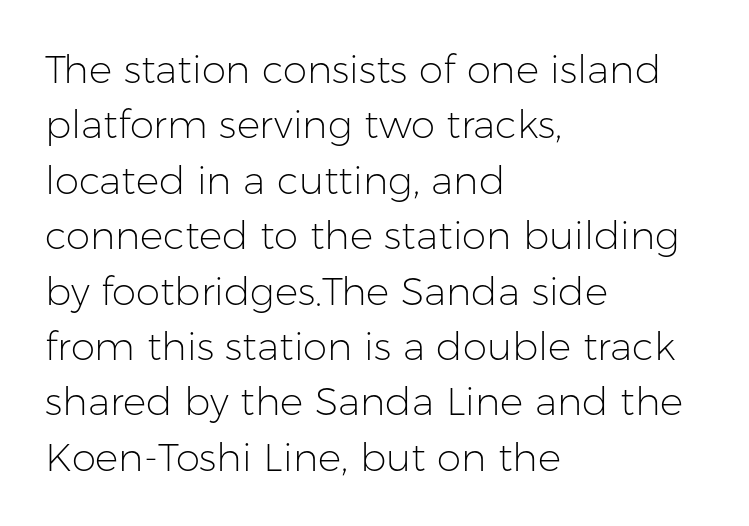
{"serif": "no", "italic": "no", "bold": "no", "weight": "light", "width": "normal", "stroke_contrast": "low", "x_height": "medium", "monospaced": "no", "underline": "no", "align": "left", "line_spacing": "normal", "line_spacing_ratio": 1.42, "letter_spacing": "normal", "letter_spacing_em": 0.0, "glyph_px": 39}
